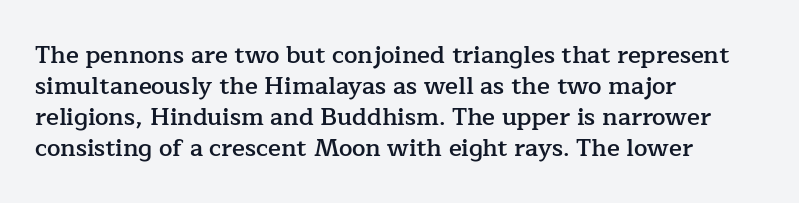
The strip under each line holds only bare page. Default kerning and tracking; the words read as compact shapes. This is the regular roman posture of the typeface. Regular leading. One-word summary of the alignment: left.
